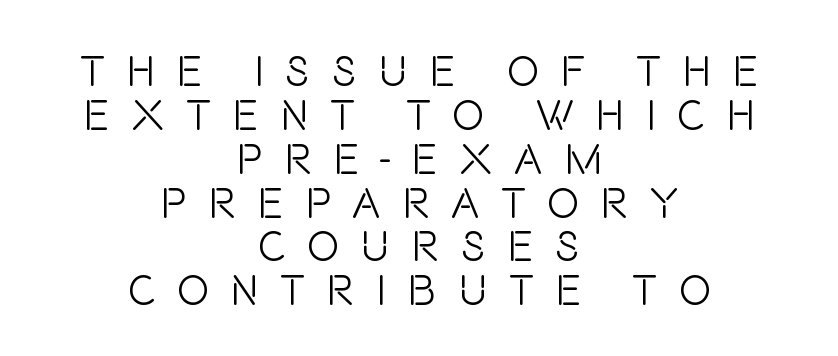
Q: Is the text bold? A: No.
Q: Is the text italic (slanted)? A: No, it is upright.
Q: Is the typeface a serif or a sans-serif typeface? A: Sans-serif.
Q: Is the text underlined? A: No.
Q: How is the paragraph aligned? A: Centered.
Q: Is the spacing between letters normal or unusually wide? A: Unusually wide.
Q: Is the spacing between lines tight, normal or loose? A: Tight.
Q: Width (condensed, normal, or wide)? A: Condensed.
Q: Stroke contrast? A: Low.
Q: x-height? A: Large.
Q: Monospaced? A: No.
